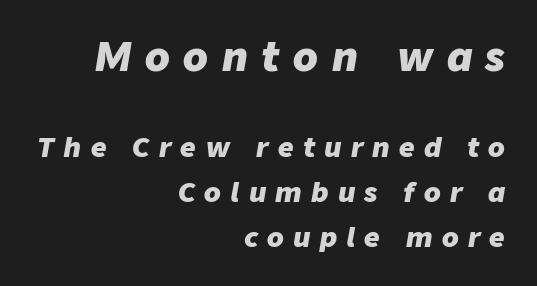
Q: Is the text bold? A: Yes.
Q: Is the text italic (slanted)? A: Yes, it leans right by about 9 degrees.
Q: Is the text underlined? A: No.
Q: How is the paragraph aligned? A: Right-aligned.
Q: Is the spacing between letters normal or unusually wide? A: Unusually wide.
Q: Is the spacing between lines tight, normal or loose? A: Normal.
Q: Which block of text is set in a larger size, the first (top) or the second (bottom)? A: The first (top) one.
Q: Width (condensed, normal, or wide)? A: Normal.
Q: Stroke contrast? A: Low.
Q: x-height? A: Medium.
Q: Monospaced? A: No.
